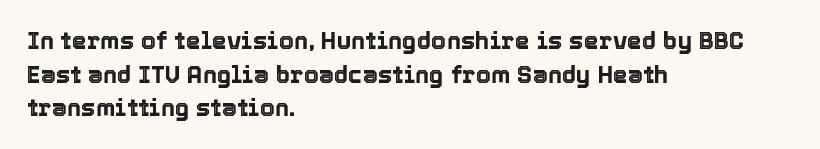
Q: Is the text italic (slanted)? A: No, it is upright.
Q: Is the text underlined? A: No.
Q: How is the paragraph aligned? A: Left-aligned.
Q: Is the spacing between letters normal or unusually wide? A: Normal.
Q: Is the spacing between lines tight, normal or loose? A: Normal.
